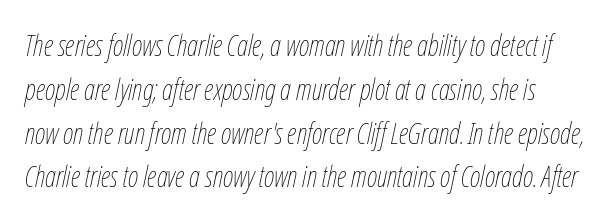
Q: Is the text bold? A: No.
Q: Is the text italic (slanted)? A: Yes, it leans right by about 12 degrees.
Q: Is the text underlined? A: No.
Q: Is the spacing between letters normal or unusually wide? A: Normal.
Q: Is the spacing between lines tight, normal or loose? A: Normal.
Q: Width (condensed, normal, or wide)? A: Condensed.
Q: Stroke contrast? A: Low.
Q: x-height? A: Medium.
Q: Monospaced? A: No.
